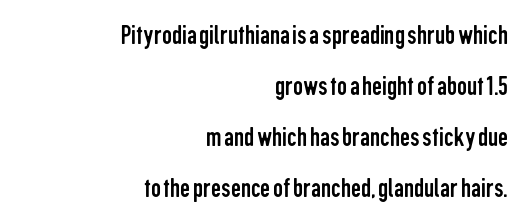
The image shows 28 px regular-weight, condensed sans-serif type, upright; set right-aligned, line spacing 1.82x, normal letter spacing, not underlined; low stroke contrast and a medium x-height.
